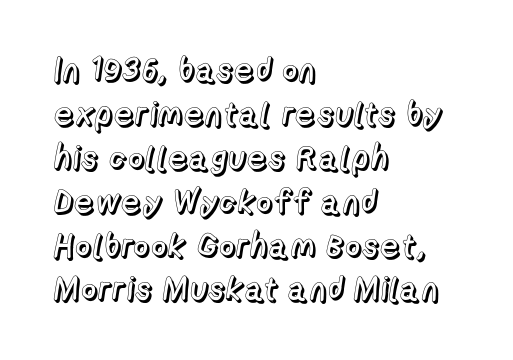
Q: Is the text italic (slanted)? A: Yes.
Q: Is the text underlined? A: No.
Q: How is the paragraph aligned? A: Left-aligned.
Q: Is the spacing between letters normal or unusually wide? A: Normal.
Q: Is the spacing between lines tight, normal or loose? A: Normal.
Q: Width (condensed, normal, or wide)? A: Normal.
Q: x-height? A: Medium.
Q: Monospaced? A: No.
